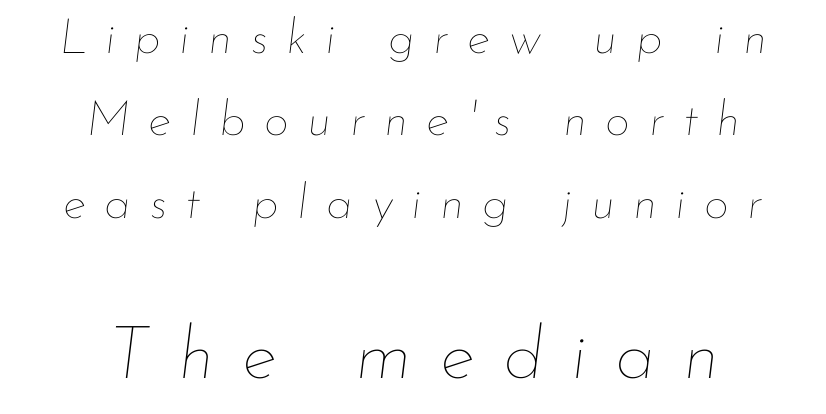
Baseline-to-baseline distance is the conventional proportion of letter height. Character widths vary here, with narrow letters taking less room than wide ones. In CSS terms this would be text-align: center. These glyphs show unthickened strokes, regular width or finer.
